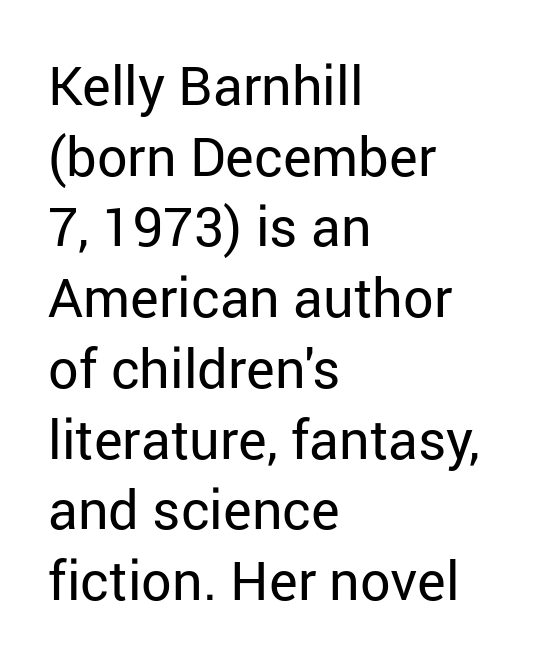
{"serif": "no", "italic": "no", "bold": "no", "weight": "regular", "width": "normal", "stroke_contrast": "low", "x_height": "medium", "monospaced": "no", "underline": "no", "align": "left", "line_spacing": "normal", "line_spacing_ratio": 1.31, "letter_spacing": "normal", "letter_spacing_em": 0.0, "glyph_px": 54}
